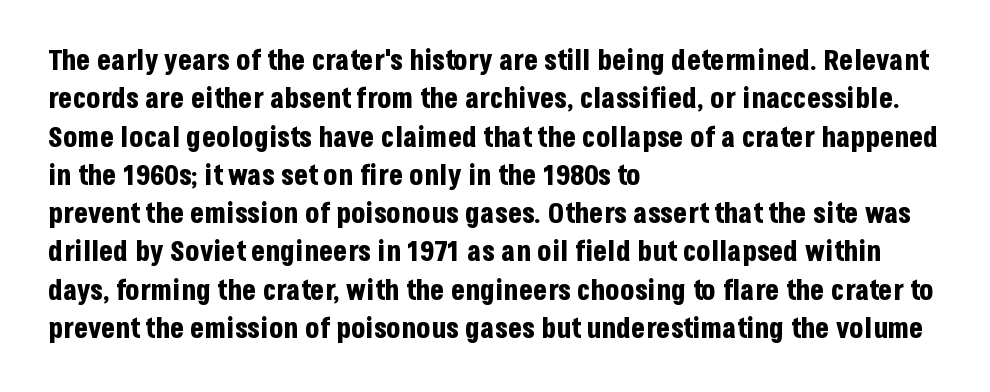
The block of text has a typical density, with ordinary space between rows. Do the characters align in a grid? No, the font is proportional. A classic flush-left, rag-right setting is used for this passage. Inter-character spacing is left at the font's built-in metrics. Ascenders rise straight up at ninety degrees. This rendering employs a face without finishing strokes, i.e., a sans-serif.
